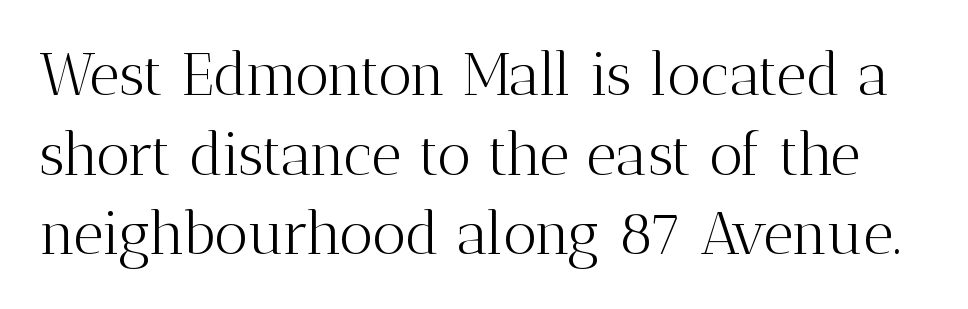
{"serif": "yes", "italic": "no", "bold": "no", "weight": "light", "width": "normal", "stroke_contrast": "medium", "x_height": "medium", "monospaced": "no", "underline": "no", "line_spacing": "normal", "line_spacing_ratio": 1.35, "letter_spacing": "normal", "letter_spacing_em": 0.0, "glyph_px": 59}
